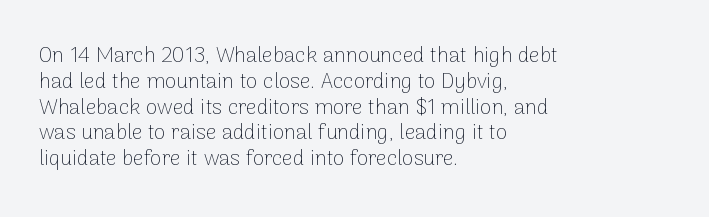
Q: Is the text bold? A: No.
Q: Is the text italic (slanted)? A: No, it is upright.
Q: Is the text underlined? A: No.
Q: How is the paragraph aligned? A: Left-aligned.
Q: Is the spacing between letters normal or unusually wide? A: Normal.
